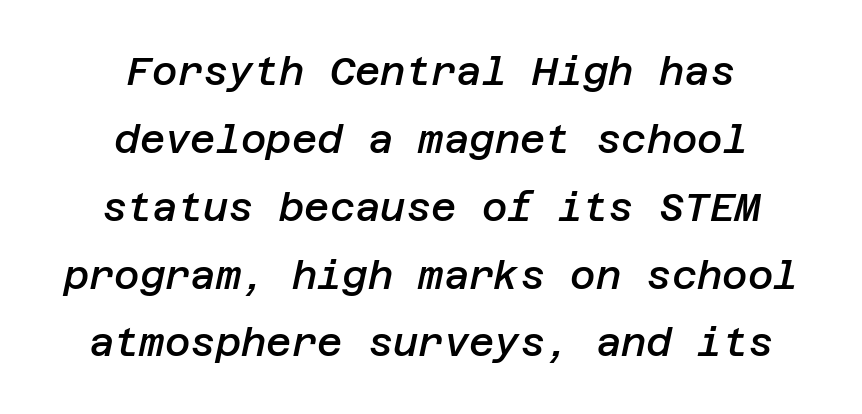
Q: Is the text bold? A: Semi-bold.
Q: Is the text italic (slanted)? A: Yes, it leans right by about 12 degrees.
Q: Is the text underlined? A: No.
Q: How is the paragraph aligned? A: Centered.
Q: Is the spacing between letters normal or unusually wide? A: Normal.
Q: Width (condensed, normal, or wide)? A: Normal.
Q: Stroke contrast? A: Low.
Q: x-height? A: Large.
